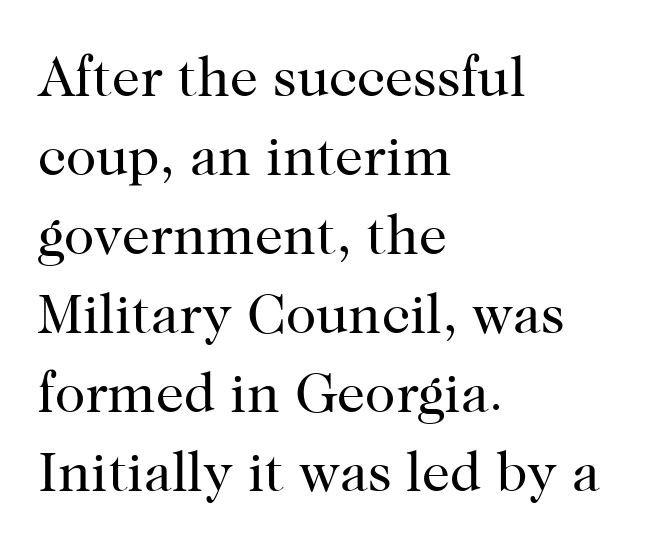
The image shows 56 px regular-weight serif type, upright; set left-aligned, normal line spacing (1.41x), normal letter spacing, not underlined; high stroke contrast and a medium x-height.
